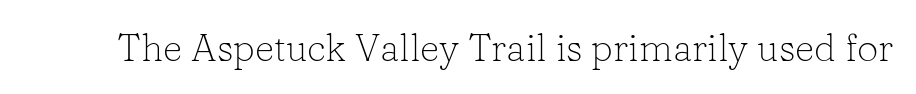
Q: Is the text bold? A: No.
Q: Is the text italic (slanted)? A: No, it is upright.
Q: Is the typeface a serif or a sans-serif typeface? A: Serif.
Q: Is the text underlined? A: No.
Q: Is the spacing between letters normal or unusually wide? A: Normal.
Q: Width (condensed, normal, or wide)? A: Normal.
Q: Stroke contrast? A: Low.
Q: x-height? A: Medium.
Q: Monospaced? A: No.
